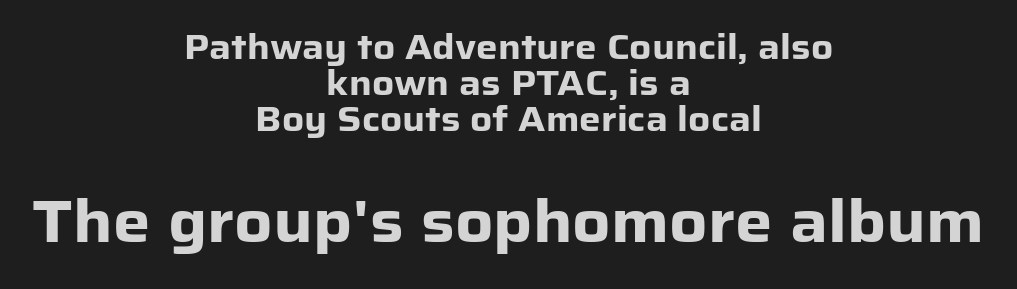
Do the characters align in a grid? No, the font is proportional. Horizontally, the lines are justified to the midpoint only. Which of the two is more prominent by size? The second, at the bottom. Letterform terminals end flat and unadorned throughout the passage. The gap between lines stays unmarked. Leading: reduced.
